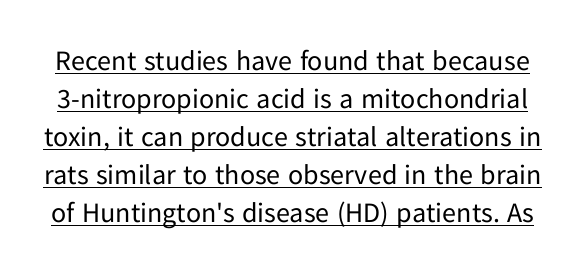
Weight: regular or lighter. The space between consecutive lines is moderate. Ordinary non-slanted type is in use. Does extra space separate the letters? No, they use regular spacing.
